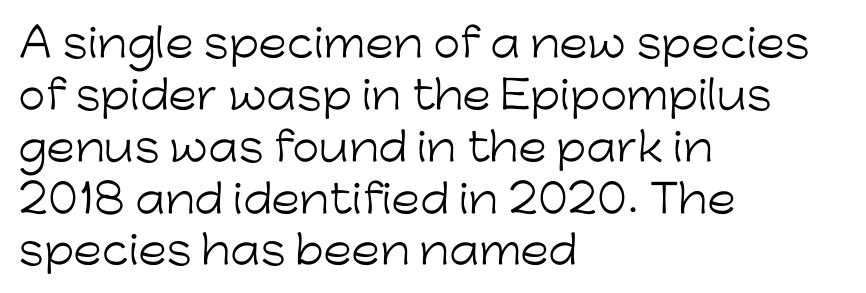
Note the varied advance widths — an 'i' is clearly narrower than an 'm'. A typesetter would mark this as roman, not italic. Type without underlining. Left-aligned paragraph, ragged on the right. Each letter's strokes conclude bluntly, with no projecting serifs. One glance says typical: line gaps are just what's usual.
